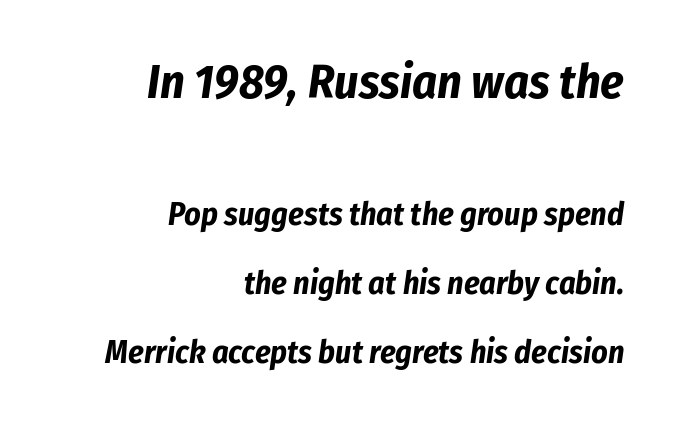
Q: Is the text bold? A: Yes.
Q: Is the text italic (slanted)? A: Yes, it leans right by about 8 degrees.
Q: Is the text underlined? A: No.
Q: How is the paragraph aligned? A: Right-aligned.
Q: Is the spacing between letters normal or unusually wide? A: Normal.
Q: Is the spacing between lines tight, normal or loose? A: Loose.
Q: Which block of text is set in a larger size, the first (top) or the second (bottom)? A: The first (top) one.
Q: Width (condensed, normal, or wide)? A: Condensed.
Q: Stroke contrast? A: Low.
Q: x-height? A: Medium.
Q: Monospaced? A: No.
